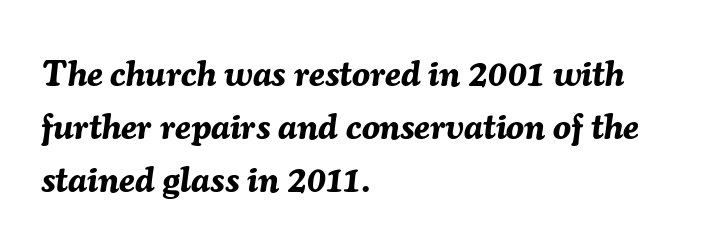
The passage shown is typed in a proportional face where columns would drift. Leftover space on each line is placed entirely after the last word. This sample uses an oblique cut, with every glyph tilted off the vertical. These lines keep a tight, regular rhythm from letter to letter. Anything drawn beneath the words? Only blank space.
